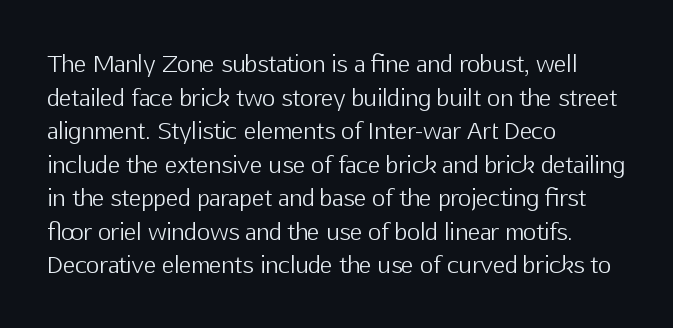
Q: Is the text bold? A: No.
Q: Is the text italic (slanted)? A: No, it is upright.
Q: Is the text underlined? A: No.
Q: How is the paragraph aligned? A: Left-aligned.
Q: Is the spacing between letters normal or unusually wide? A: Normal.
Q: Is the spacing between lines tight, normal or loose? A: Normal.
